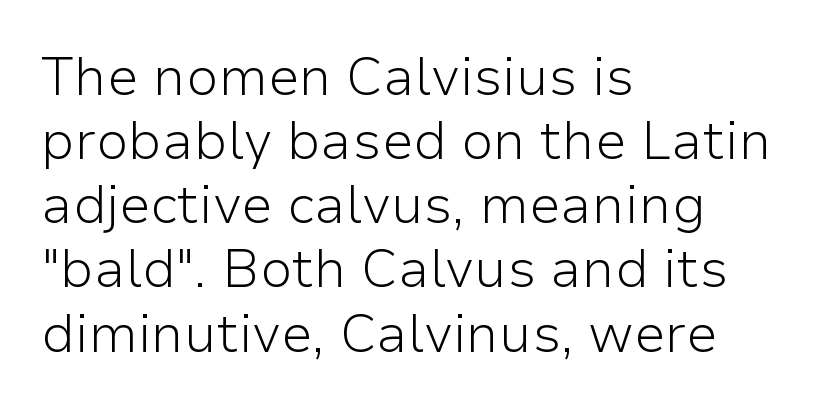
The image shows 53 px light sans-serif type, upright; set left-aligned, line spacing 1.21x, normal letter spacing, not underlined; low stroke contrast and a medium x-height.
